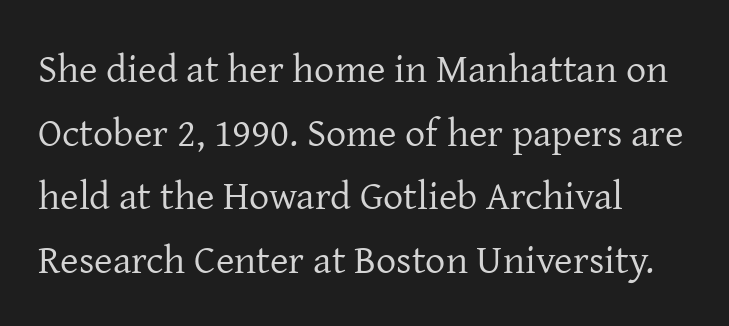
{"serif": "yes", "italic": "no", "bold": "no", "weight": "regular", "width": "normal", "stroke_contrast": "low", "x_height": "medium", "monospaced": "no", "underline": "no", "align": "left", "line_spacing": "normal", "line_spacing_ratio": 1.59, "letter_spacing": "normal", "letter_spacing_em": 0.0, "glyph_px": 40}
